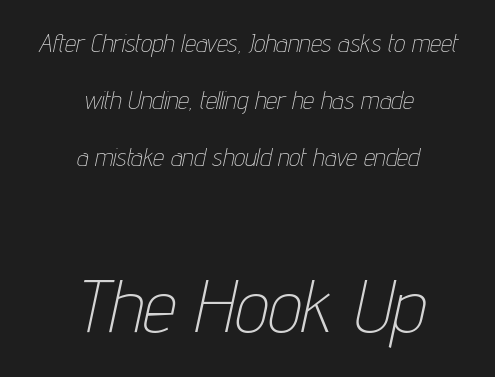
The image shows 75 px thin, condensed type, italic (leaning right); set centered, loose line spacing (2.29x), normal letter spacing, not underlined; the second (bottom) block is 3.0x larger; low stroke contrast and a medium x-height.
